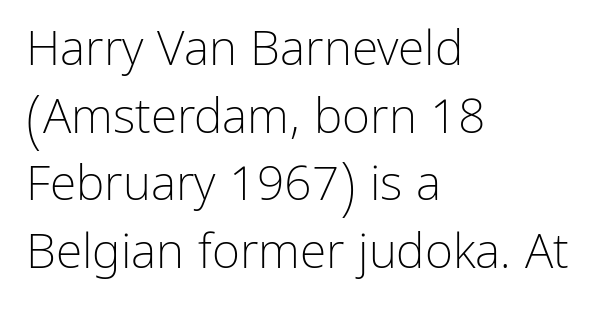
{"serif": "no", "italic": "no", "bold": "no", "weight": "light", "width": "normal", "stroke_contrast": "low", "x_height": "medium", "monospaced": "no", "underline": "no", "align": "left", "line_spacing": "normal", "line_spacing_ratio": 1.41, "letter_spacing": "normal", "letter_spacing_em": 0.0, "glyph_px": 48}
